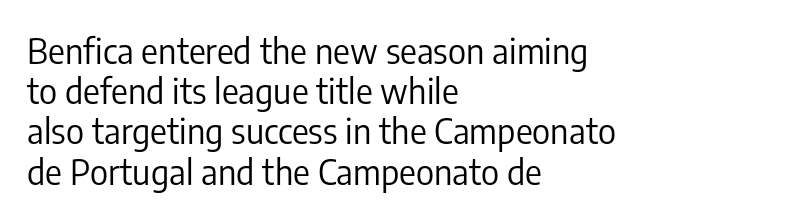
The image shows 35 px regular-weight, condensed sans-serif type, upright; set left-aligned, tight line spacing (1.15x), normal letter spacing, not underlined; low stroke contrast and a medium x-height.
